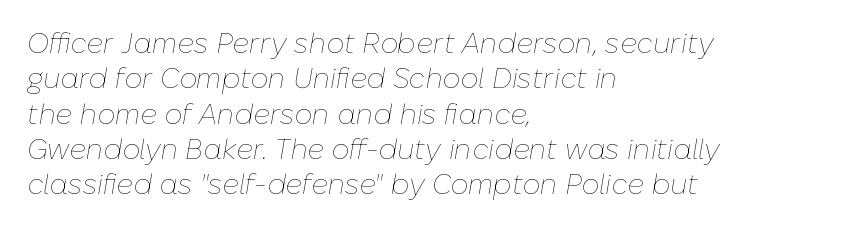
{"italic": "yes", "lean": "right", "slant_degrees": 10, "bold": "no", "weight": "thin", "width": "normal", "stroke_contrast": "low", "x_height": "medium", "monospaced": "no", "underline": "no", "align": "left", "line_spacing": "normal", "line_spacing_ratio": 1.26, "letter_spacing": "normal", "letter_spacing_em": 0.0, "glyph_px": 28}
